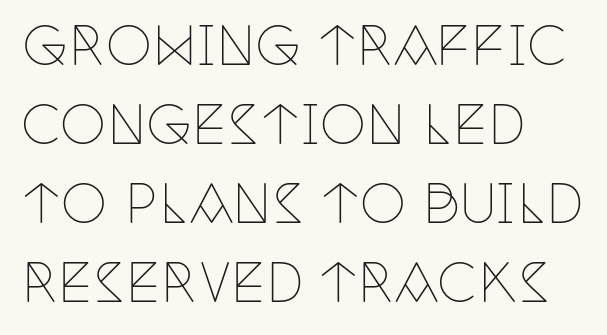
The image shows 52 px thin, condensed serif type, upright; set left-aligned, normal line spacing (1.52x), normal letter spacing, not underlined; low stroke contrast and a large x-height.
